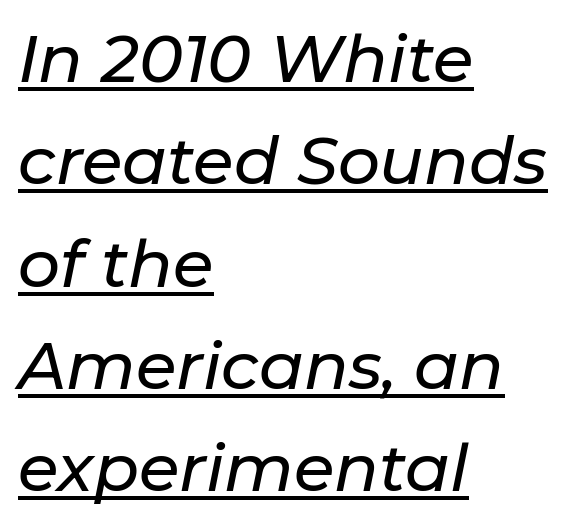
Q: Is the text italic (slanted)? A: Yes, it leans right by about 11 degrees.
Q: Is the text underlined? A: Yes.
Q: How is the paragraph aligned? A: Left-aligned.
Q: Is the spacing between letters normal or unusually wide? A: Normal.
Q: Is the spacing between lines tight, normal or loose? A: Normal.
Q: Width (condensed, normal, or wide)? A: Normal.
Q: Stroke contrast? A: Low.
Q: x-height? A: Medium.
Q: Monospaced? A: No.
